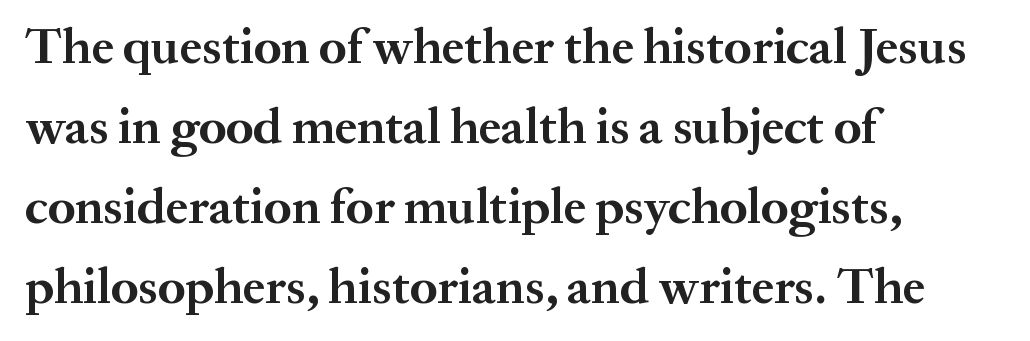
Q: Is the text bold? A: Yes.
Q: Is the text italic (slanted)? A: No, it is upright.
Q: Is the typeface a serif or a sans-serif typeface? A: Serif.
Q: Is the text underlined? A: No.
Q: How is the paragraph aligned? A: Left-aligned.
Q: Is the spacing between letters normal or unusually wide? A: Normal.
Q: Is the spacing between lines tight, normal or loose? A: Normal.
Q: Width (condensed, normal, or wide)? A: Normal.
Q: Stroke contrast? A: Medium.
Q: x-height? A: Medium.
Q: Monospaced? A: No.
